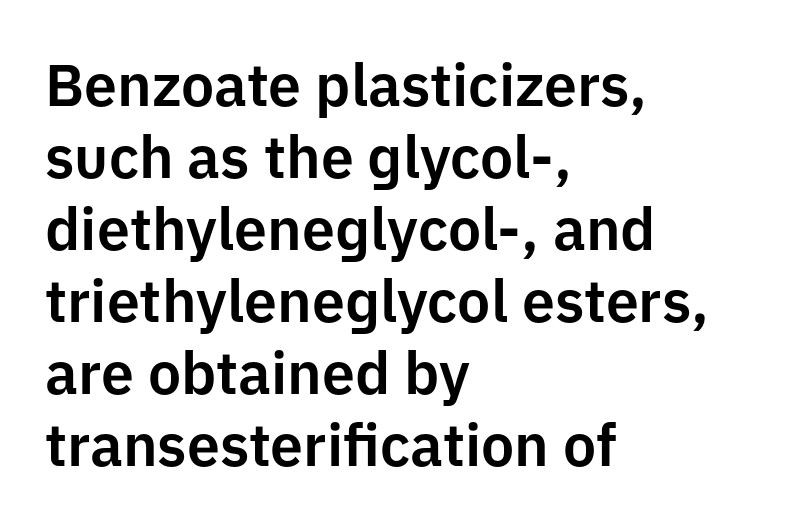
{"serif": "no", "italic": "no", "width": "normal", "stroke_contrast": "low", "x_height": "medium", "monospaced": "no", "underline": "no", "align": "left", "line_spacing_ratio": 1.22, "letter_spacing": "normal", "letter_spacing_em": 0.0, "glyph_px": 59}
